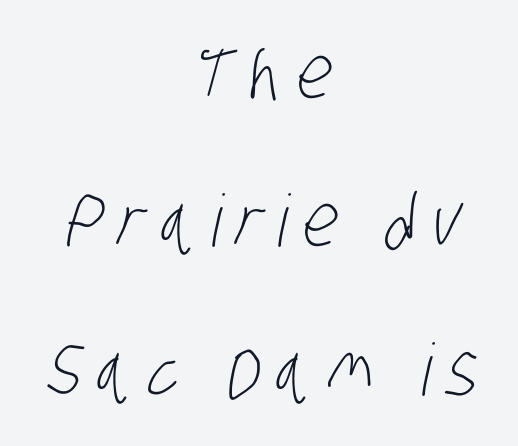
{"serif": "no", "bold": "no", "weight": "light", "width": "condensed", "stroke_contrast": "low", "x_height": "large", "monospaced": "no", "underline": "no", "align": "center", "line_spacing": "loose", "line_spacing_ratio": 2.06, "letter_spacing": "wide", "letter_spacing_em": 0.21, "glyph_px": 72}
